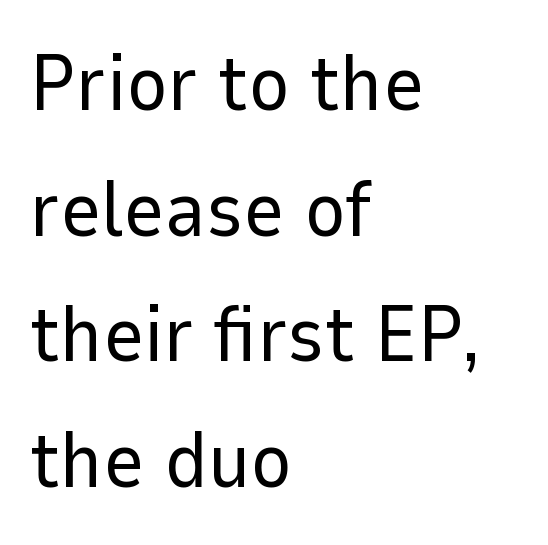
{"serif": "no", "italic": "no", "bold": "no", "weight": "regular", "width": "normal", "stroke_contrast": "low", "x_height": "medium", "monospaced": "no", "underline": "no", "align": "left", "line_spacing": "normal", "line_spacing_ratio": 1.59, "letter_spacing": "normal", "letter_spacing_em": 0.0, "glyph_px": 79}
